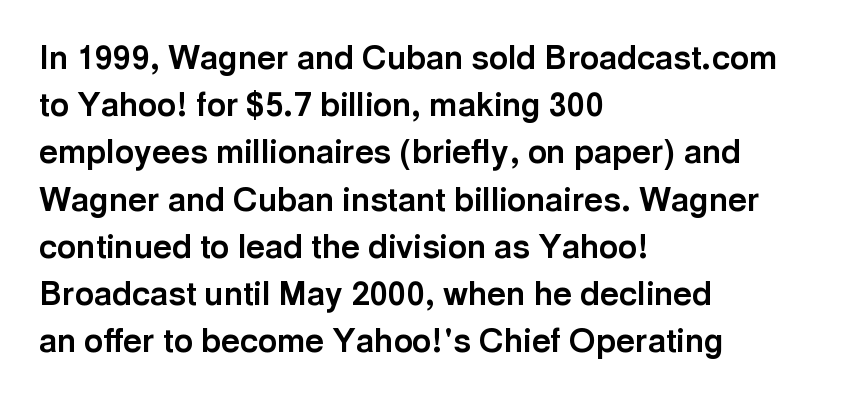
{"serif": "no", "italic": "no", "bold": "yes", "weight": "bold", "width": "normal", "x_height": "medium", "monospaced": "no", "underline": "no", "align": "left", "line_spacing": "normal", "line_spacing_ratio": 1.43, "letter_spacing": "normal", "letter_spacing_em": 0.0, "glyph_px": 33}
